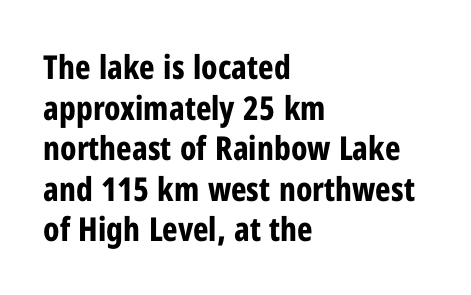
The image shows 33 px bold, condensed sans-serif type, upright; set left-aligned, line spacing 1.23x, normal letter spacing, not underlined; low stroke contrast and a medium x-height.
